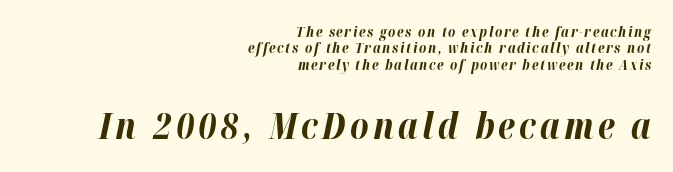
The text block is weighted toward the right margin, trailing off unevenly leftward. Do the characters align in a grid? No, the font is proportional. Notice how the stems are inclined rather than vertical — that's the hallmark of italics. Look at the stroke-to-counter ratio: heavy, a bold.
